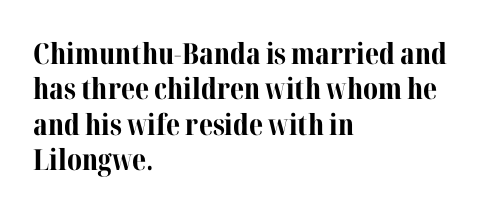
Q: Is the text bold? A: Yes.
Q: Is the text italic (slanted)? A: No, it is upright.
Q: Is the typeface a serif or a sans-serif typeface? A: Serif.
Q: Is the text underlined? A: No.
Q: How is the paragraph aligned? A: Left-aligned.
Q: Is the spacing between letters normal or unusually wide? A: Normal.
Q: Width (condensed, normal, or wide)? A: Normal.
Q: Stroke contrast? A: Medium.
Q: x-height? A: Medium.
Q: Monospaced? A: No.
